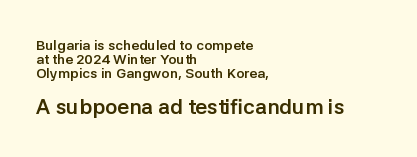
Between these two stacked blocks, the lower one wins on size. The leading is snug, giving the passage a crowded texture. Anything drawn beneath the words? Only blank space. The passage is arranged the way most books set body copy — flush left. Typesetter's note: full bold, strokes at maximum text heaviness.
